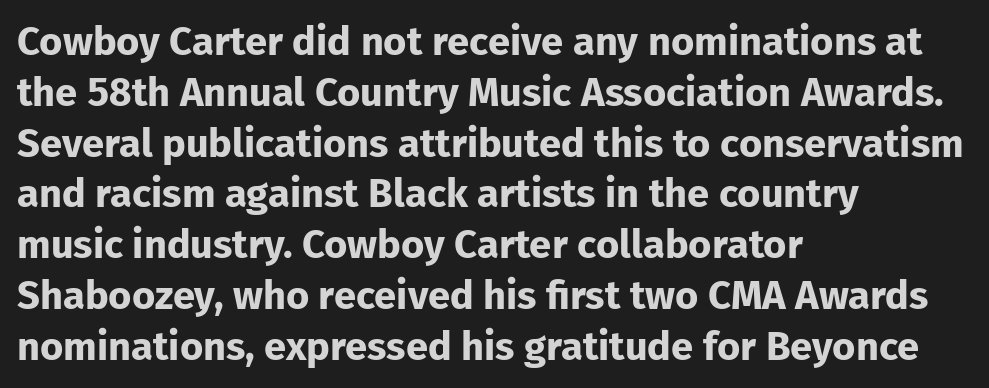
Q: Is the text bold? A: Yes.
Q: Is the text italic (slanted)? A: No, it is upright.
Q: Is the typeface a serif or a sans-serif typeface? A: Sans-serif.
Q: Is the text underlined? A: No.
Q: How is the paragraph aligned? A: Left-aligned.
Q: Is the spacing between letters normal or unusually wide? A: Normal.
Q: Is the spacing between lines tight, normal or loose? A: Normal.
Q: Width (condensed, normal, or wide)? A: Normal.
Q: Stroke contrast? A: Low.
Q: x-height? A: Medium.
Q: Monospaced? A: No.
